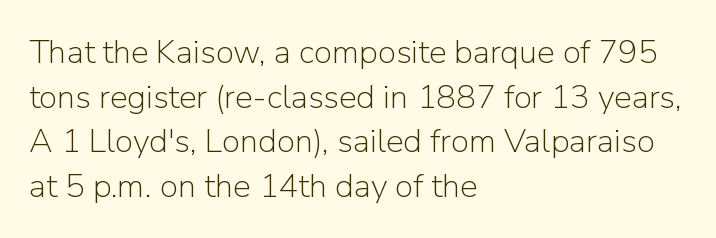
{"serif": "no", "italic": "no", "bold": "no", "weight": "light", "width": "normal", "stroke_contrast": "low", "x_height": "medium", "monospaced": "no", "underline": "no", "align": "left", "line_spacing": "normal", "line_spacing_ratio": 1.35, "letter_spacing": "normal", "letter_spacing_em": 0.0, "glyph_px": 33}
